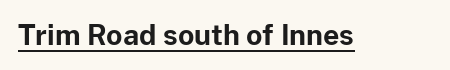
Q: Is the text bold? A: Yes.
Q: Is the text italic (slanted)? A: No, it is upright.
Q: Is the typeface a serif or a sans-serif typeface? A: Sans-serif.
Q: Is the text underlined? A: Yes.
Q: Is the spacing between letters normal or unusually wide? A: Normal.
Q: Width (condensed, normal, or wide)? A: Normal.
Q: Stroke contrast? A: Low.
Q: x-height? A: Medium.
Q: Monospaced? A: No.
